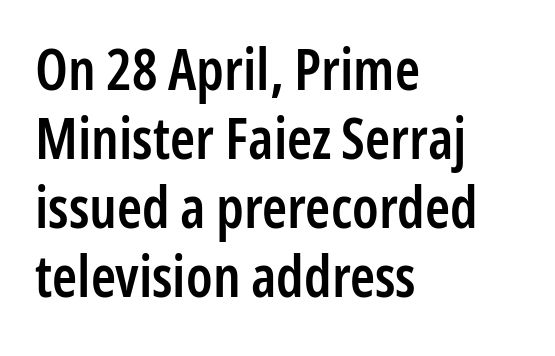
Nothing unusual about the tracking: characters are spaced as the font intends. Italic? Not at all — the glyphs are vertical. Every row of glyphs begins at an identical x-position on the left. Varying glyph widths throughout — classic text-font behaviour. Anything drawn beneath the words? Only blank space.
